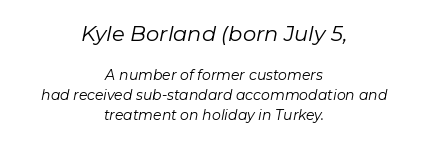
{"italic": "yes", "lean": "right", "slant_degrees": 11, "bold": "no", "underline": "no", "align": "center", "line_spacing": "normal", "line_spacing_ratio": 1.41, "letter_spacing": "normal", "letter_spacing_em": 0.0, "larger_block": "first", "size_ratio": 1.5, "glyph_px": 21}
